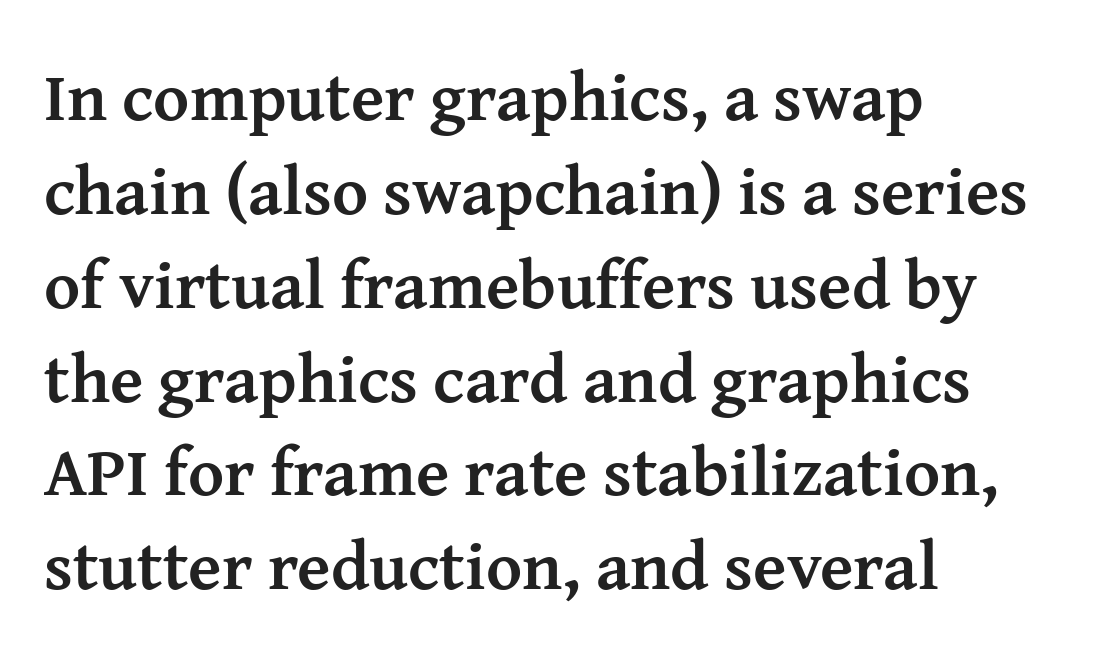
{"serif": "yes", "italic": "no", "bold": "yes", "weight": "semibold", "width": "normal", "stroke_contrast": "medium", "x_height": "medium", "monospaced": "no", "underline": "no", "align": "left", "line_spacing": "normal", "line_spacing_ratio": 1.36, "letter_spacing": "normal", "letter_spacing_em": 0.0, "glyph_px": 69}
